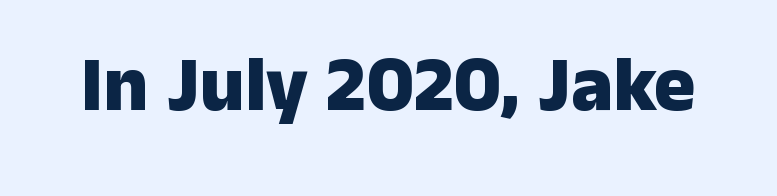
Q: Is the text bold? A: Yes.
Q: Is the text italic (slanted)? A: No, it is upright.
Q: Is the typeface a serif or a sans-serif typeface? A: Sans-serif.
Q: Is the text underlined? A: No.
Q: Is the spacing between letters normal or unusually wide? A: Normal.
Q: Width (condensed, normal, or wide)? A: Normal.
Q: Stroke contrast? A: Low.
Q: x-height? A: Medium.
Q: Monospaced? A: No.
